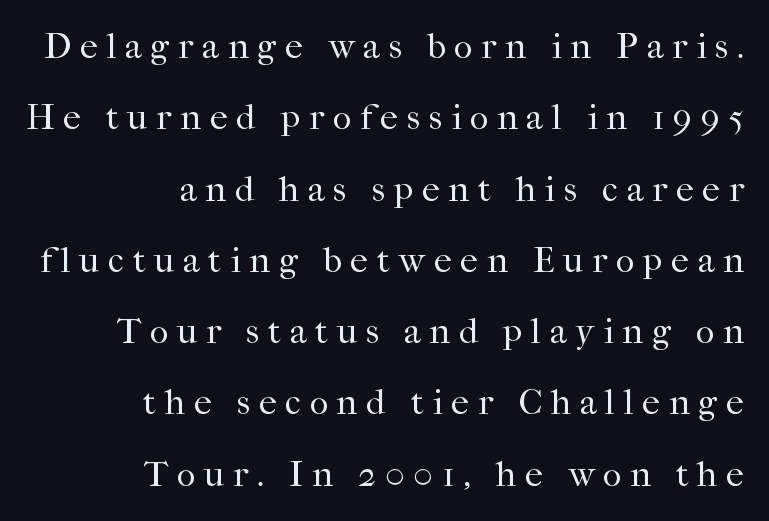
Q: Is the text bold? A: No.
Q: Is the text italic (slanted)? A: No, it is upright.
Q: Is the typeface a serif or a sans-serif typeface? A: Serif.
Q: Is the text underlined? A: No.
Q: How is the paragraph aligned? A: Right-aligned.
Q: Is the spacing between letters normal or unusually wide? A: Unusually wide.
Q: Is the spacing between lines tight, normal or loose? A: Loose.
Q: Width (condensed, normal, or wide)? A: Normal.
Q: Stroke contrast? A: High.
Q: x-height? A: Medium.
Q: Monospaced? A: No.
